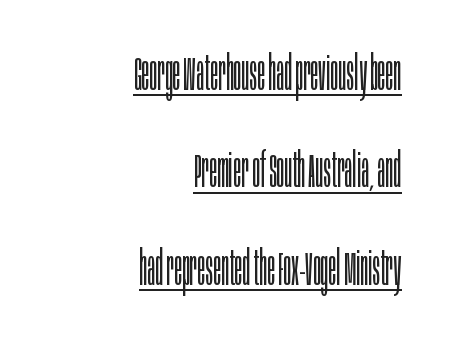
{"serif": "no", "italic": "no", "bold": "no", "weight": "light", "width": "condensed", "stroke_contrast": "low", "x_height": "large", "monospaced": "no", "underline": "yes", "align": "right", "line_spacing": "loose", "line_spacing_ratio": 2.03, "letter_spacing": "normal", "letter_spacing_em": 0.0, "glyph_px": 48}
